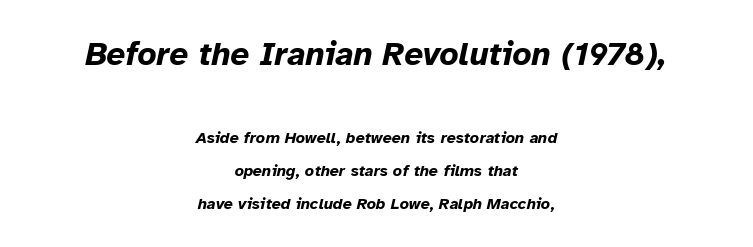
If you squint, the top block still reads clearly — it's the larger of the two. Does the copy run flush right? No — it is centered line by line. Plenty of ink on the page — the face is bold. Beneath every word, the page is bare. Honestly, the letter spacing is just normal — you wouldn't notice it.
